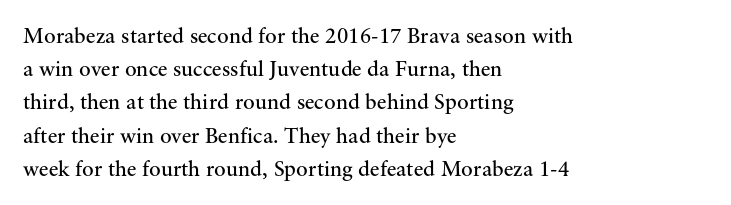
Q: Is the text bold? A: No.
Q: Is the text italic (slanted)? A: No, it is upright.
Q: Is the text underlined? A: No.
Q: How is the paragraph aligned? A: Left-aligned.
Q: Is the spacing between letters normal or unusually wide? A: Normal.
Q: Is the spacing between lines tight, normal or loose? A: Normal.
